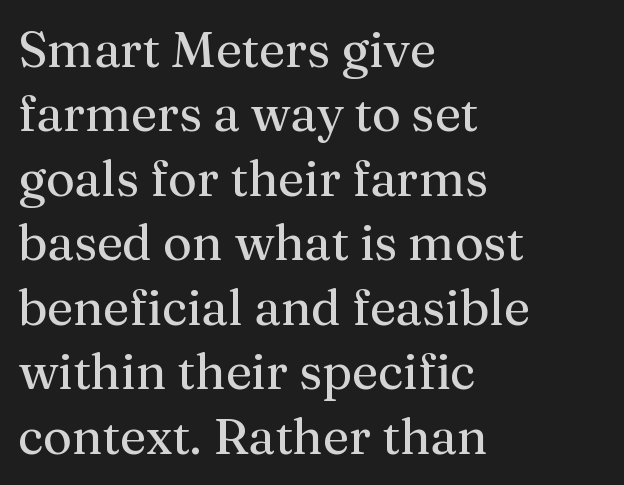
Q: Is the text bold? A: No.
Q: Is the text italic (slanted)? A: No, it is upright.
Q: Is the typeface a serif or a sans-serif typeface? A: Serif.
Q: Is the text underlined? A: No.
Q: How is the paragraph aligned? A: Left-aligned.
Q: Is the spacing between letters normal or unusually wide? A: Normal.
Q: Is the spacing between lines tight, normal or loose? A: Normal.
Q: Width (condensed, normal, or wide)? A: Normal.
Q: Stroke contrast? A: Medium.
Q: x-height? A: Medium.
Q: Monospaced? A: No.
